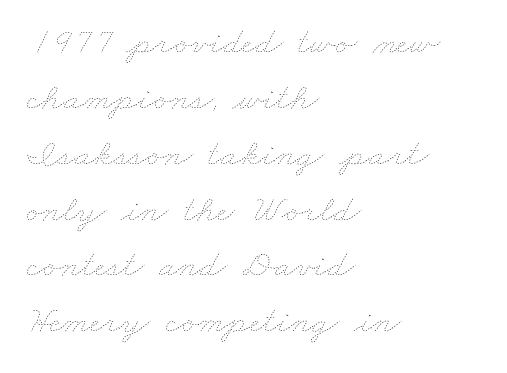
The image shows 38 px thin, wide type; set left-aligned, normal line spacing (1.47x), normal letter spacing, not underlined; low stroke contrast and a small x-height.
